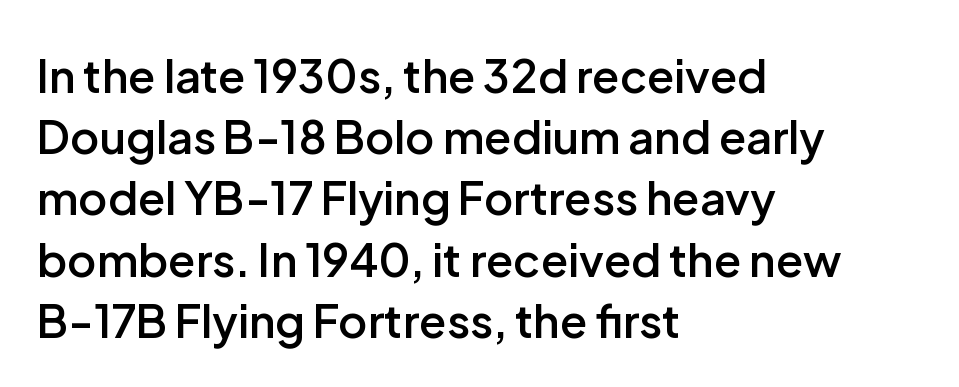
The image shows 45 px semibold sans-serif type, upright; set left-aligned, normal line spacing (1.36x), normal letter spacing, not underlined; low stroke contrast and a medium x-height.
